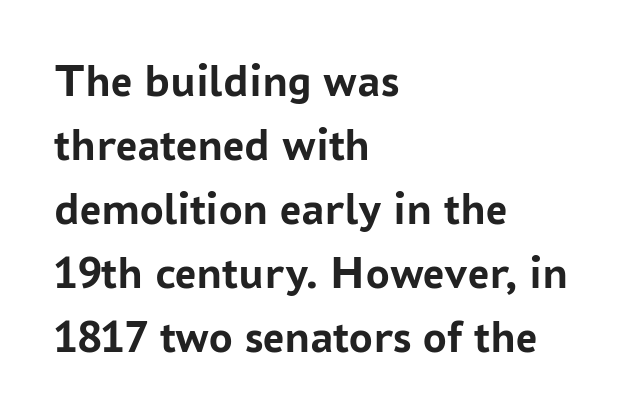
The image shows 47 px semibold sans-serif type, upright; set left-aligned, normal line spacing (1.36x), normal letter spacing, not underlined; low stroke contrast and a medium x-height.
